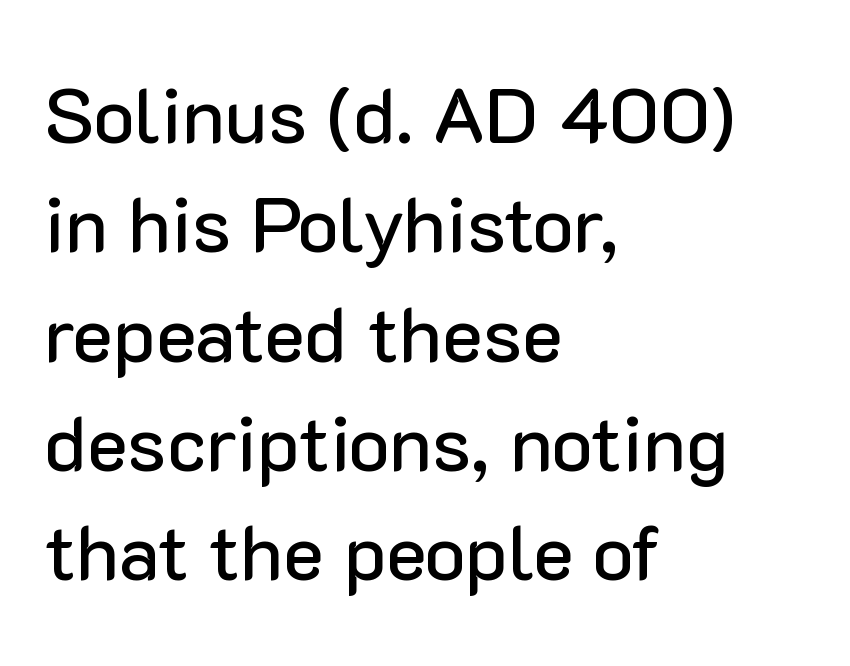
Q: Is the text italic (slanted)? A: No, it is upright.
Q: Is the typeface a serif or a sans-serif typeface? A: Sans-serif.
Q: Is the text underlined? A: No.
Q: How is the paragraph aligned? A: Left-aligned.
Q: Is the spacing between letters normal or unusually wide? A: Normal.
Q: Is the spacing between lines tight, normal or loose? A: Normal.
Q: Width (condensed, normal, or wide)? A: Normal.
Q: Stroke contrast? A: Low.
Q: x-height? A: Medium.
Q: Monospaced? A: No.
